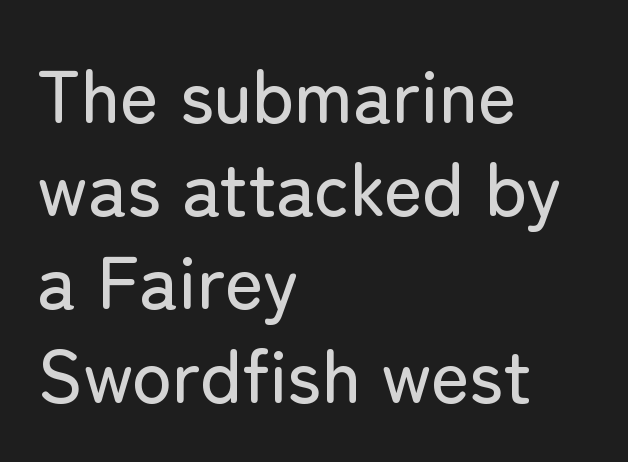
Q: Is the text italic (slanted)? A: No, it is upright.
Q: Is the typeface a serif or a sans-serif typeface? A: Sans-serif.
Q: Is the text underlined? A: No.
Q: How is the paragraph aligned? A: Left-aligned.
Q: Is the spacing between letters normal or unusually wide? A: Normal.
Q: Is the spacing between lines tight, normal or loose? A: Normal.
Q: Width (condensed, normal, or wide)? A: Normal.
Q: Stroke contrast? A: Low.
Q: x-height? A: Medium.
Q: Monospaced? A: No.
